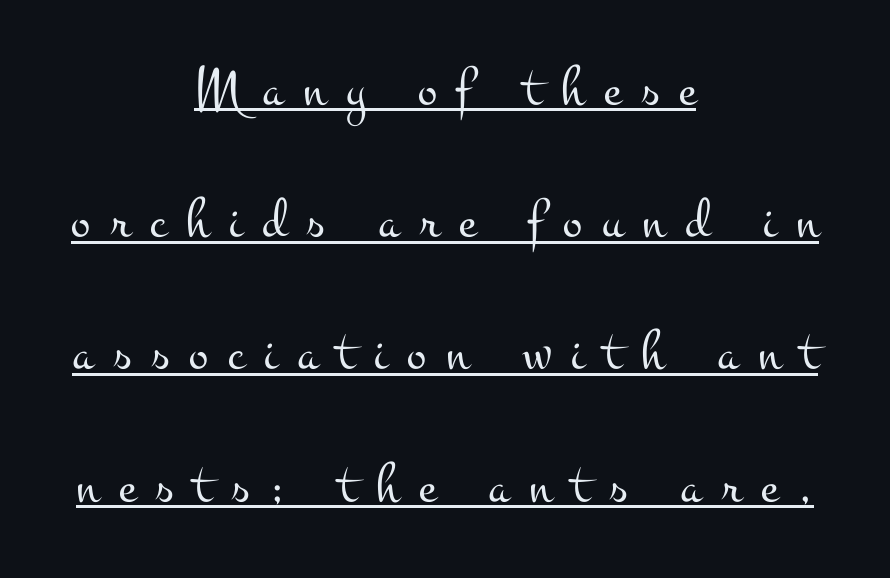
Summary of weight: not heavy and not bold. Notice the wide empty band between every row — that's loose leading. The line texture is sparse and dotted thanks to wide tracking. Unlike a clean sans, this face finishes its strokes with serifs. A continuous stroke trails under the words, as in a hyperlink.
